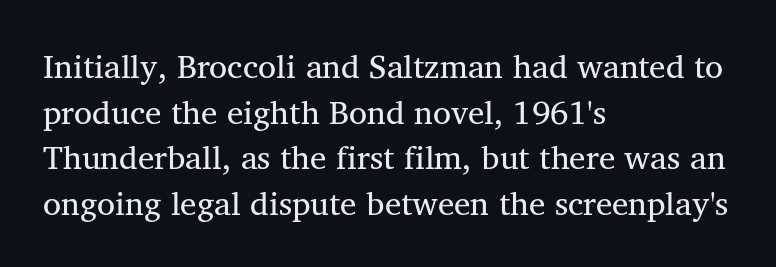
{"serif": "yes", "bold": "no", "weight": "regular", "width": "normal", "stroke_contrast": "medium", "x_height": "medium", "monospaced": "no", "underline": "no", "align": "left", "line_spacing": "normal", "line_spacing_ratio": 1.38, "letter_spacing": "normal", "letter_spacing_em": 0.0, "glyph_px": 33}
